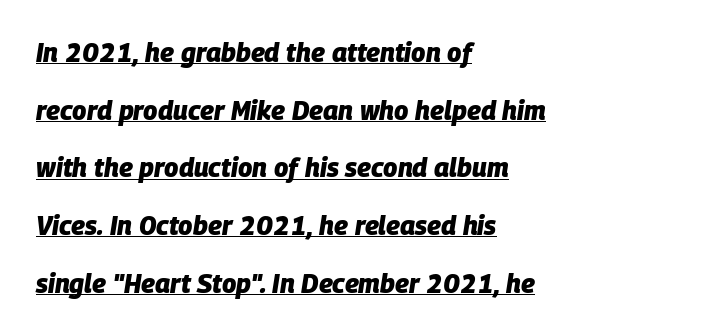
Q: Is the text bold? A: Yes.
Q: Is the text italic (slanted)? A: Yes, it leans right by about 9 degrees.
Q: Is the text underlined? A: Yes.
Q: How is the paragraph aligned? A: Left-aligned.
Q: Is the spacing between letters normal or unusually wide? A: Normal.
Q: Is the spacing between lines tight, normal or loose? A: Loose.
